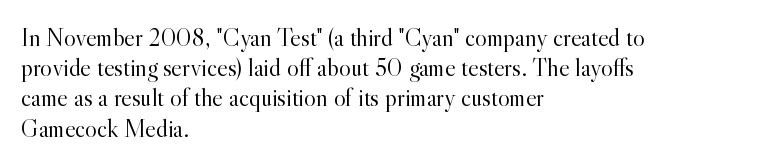
In terms of posture, this sample is upright. The rendering keeps characters at their native spacing. Caption: face not bold, strokes unweighted. The string is rendered with underlining switched off. Horizontal alignment here is leftward, the default for most running prose.
